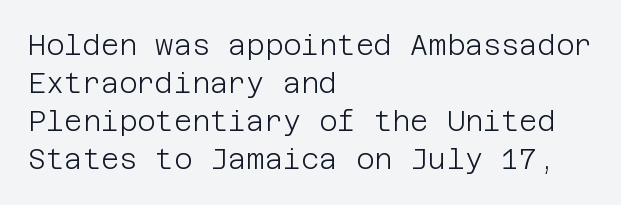
The image shows 28 px light sans-serif type, upright; set left-aligned, normal line spacing (1.36x), normal letter spacing, not underlined; low stroke contrast and a large x-height.
